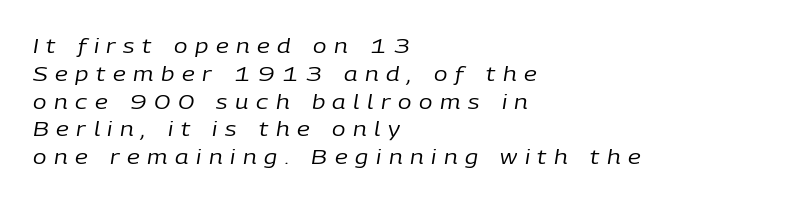
Counters stay open thanks to moderate or lighter strokes. This rendering features lettering with no underline. The ragged edge is on the right, which tells us the setting is flush left. Look at the tracking — it's clearly loosened, letters drifting apart. Observe the lean: these are italic letterforms. The space between consecutive lines is moderate.
